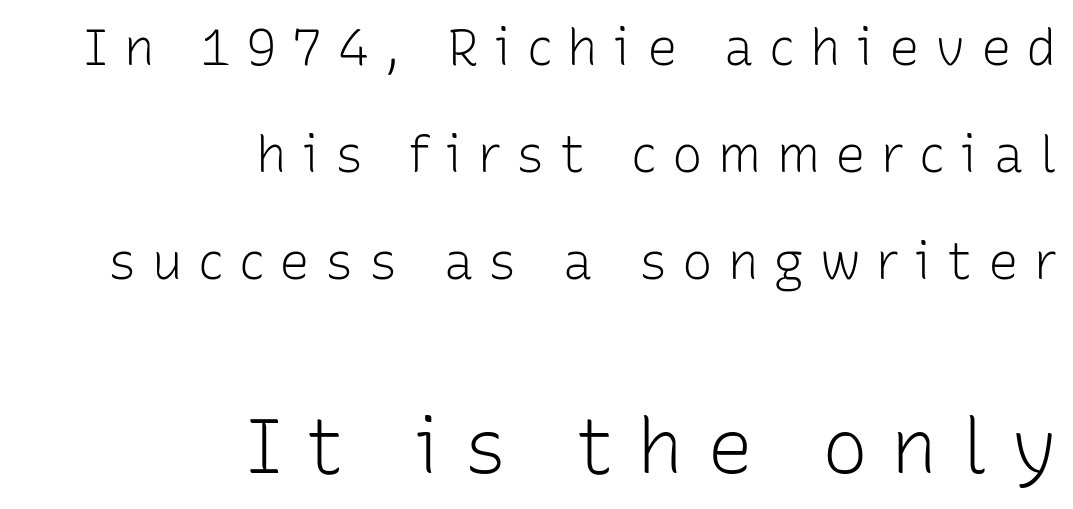
Scale increases going downward across the two blocks. Check where the strokes stop: nothing finishes them off — pure sans. Short note: letters widely spaced. Every character sits straight up, as roman type does. Do the characters align in a grid? No, the font is proportional. The strokes carry an ordinary text weight at most.
